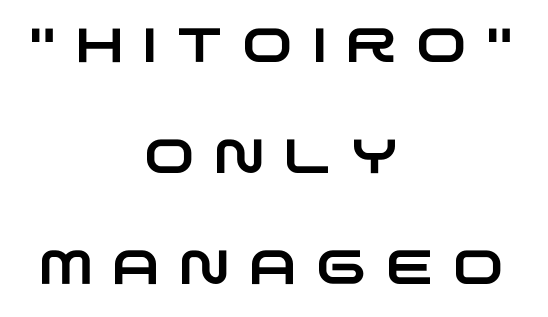
The image shows 48 px wide sans-serif type; set centered, loose line spacing (2.31x), unusually wide letter spacing (+0.41 em), not underlined; low stroke contrast and a large x-height.
